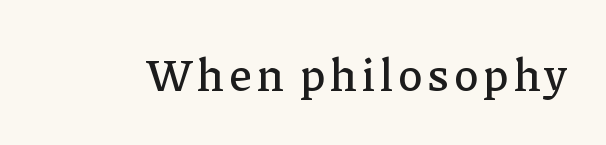
The image shows 46 px serif type, upright; set not underlined; low stroke contrast and a medium x-height.
